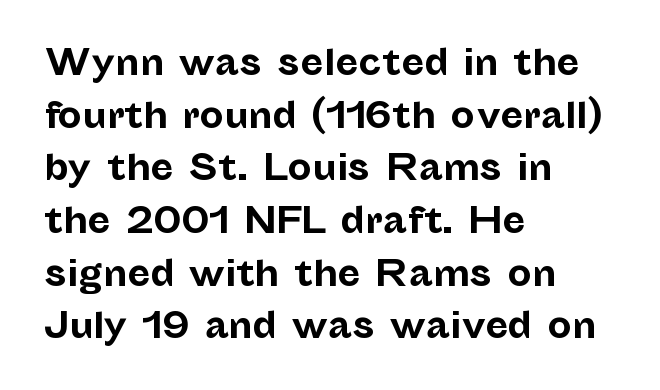
Q: Is the text bold? A: Yes.
Q: Is the text italic (slanted)? A: No, it is upright.
Q: Is the typeface a serif or a sans-serif typeface? A: Sans-serif.
Q: Is the text underlined? A: No.
Q: How is the paragraph aligned? A: Left-aligned.
Q: Is the spacing between letters normal or unusually wide? A: Normal.
Q: Is the spacing between lines tight, normal or loose? A: Normal.
Q: Width (condensed, normal, or wide)? A: Normal.
Q: Stroke contrast? A: Low.
Q: x-height? A: Medium.
Q: Monospaced? A: No.
